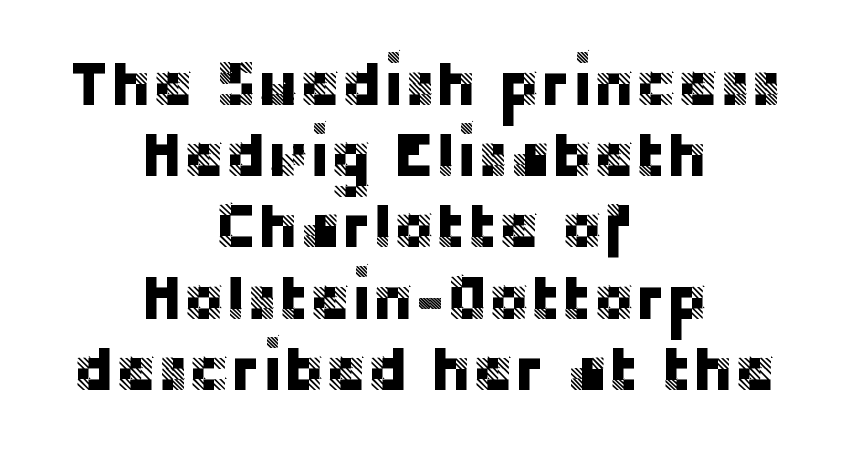
The image shows 63 px sans-serif type, upright; set centered, tight line spacing (1.13x), normal letter spacing, not underlined; low stroke contrast and a large x-height.
